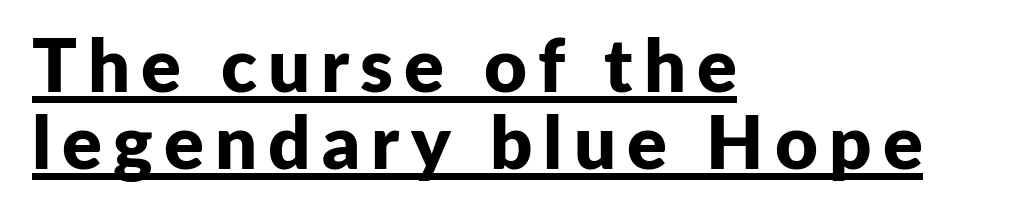
Tightly led — the rows are bunched. Does a line run under the words? Yes, clearly. The passage shown is emphatically bold. Classification — sans serif.
